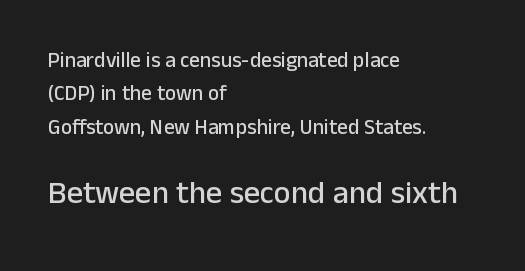
{"serif": "no", "italic": "no", "width": "normal", "stroke_contrast": "low", "x_height": "medium", "monospaced": "no", "underline": "no", "align": "left", "line_spacing": "normal", "line_spacing_ratio": 1.59, "letter_spacing": "normal", "letter_spacing_em": 0.0, "larger_block": "second", "size_ratio": 1.52, "glyph_px": 32}
